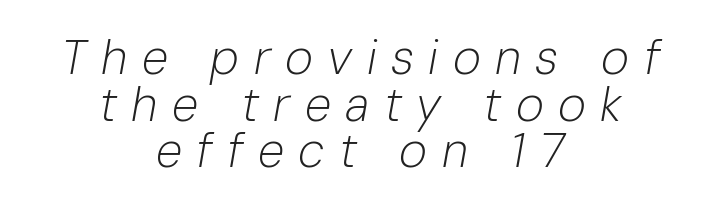
Leading: reduced. Is this a heavy cut? Hardly; it is regular or lighter. The glyphs look as if they've been sheared to an angle. The lines in this sample share a center point and differ in where they start and stop. Unmarked baselines from the first word to the last. Inter-character spacing is expanded well beyond the font's built-in metrics.
